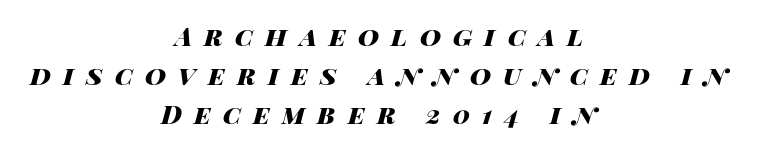
Q: Is the text bold? A: Yes.
Q: Is the text italic (slanted)? A: Yes, it leans right by about 14 degrees.
Q: Is the text underlined? A: No.
Q: How is the paragraph aligned? A: Centered.
Q: Is the spacing between letters normal or unusually wide? A: Unusually wide.
Q: Is the spacing between lines tight, normal or loose? A: Normal.
